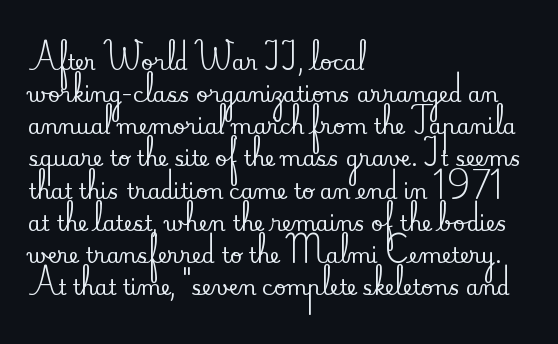
{"italic": "no", "underline": "no", "align": "left", "line_spacing": "normal", "line_spacing_ratio": 1.53, "letter_spacing": "normal", "letter_spacing_em": 0.0, "glyph_px": 21}
